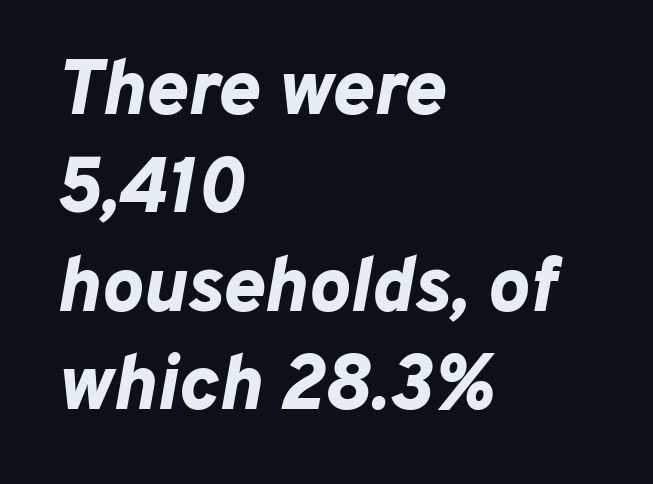
The image shows 78 px bold type, italic (leaning right); set left-aligned, normal line spacing (1.26x), normal letter spacing, not underlined; low stroke contrast and a medium x-height.
